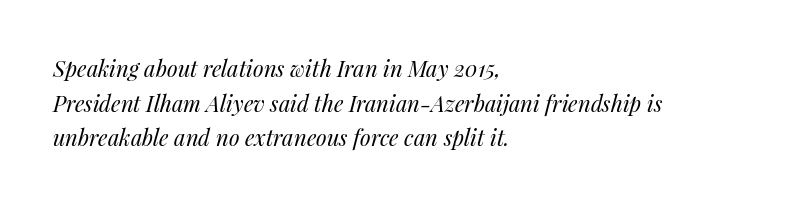
The image shows 22 px text type, italic (leaning right); set left-aligned, normal line spacing (1.57x), normal letter spacing, not underlined.
